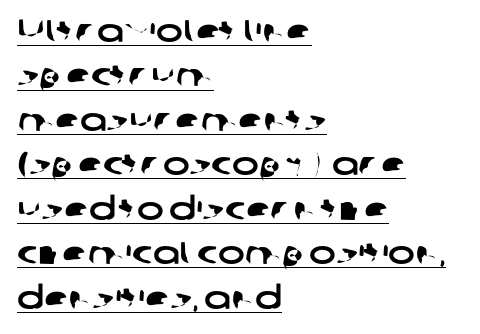
Q: Is the typeface a serif or a sans-serif typeface? A: Sans-serif.
Q: Is the text underlined? A: Yes.
Q: How is the paragraph aligned? A: Left-aligned.
Q: Is the spacing between letters normal or unusually wide? A: Normal.
Q: Is the spacing between lines tight, normal or loose? A: Normal.
Q: Width (condensed, normal, or wide)? A: Wide.
Q: Stroke contrast? A: Low.
Q: x-height? A: Medium.
Q: Monospaced? A: No.
